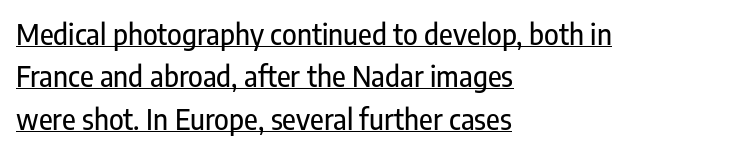
Check where the strokes stop: nothing finishes them off — pure sans. All the whitespace from short lines collects on the right. The glyphs are accompanied by a horizontal stroke just below them. Do the letters lean? They stand straight. The rendering keeps characters at their native spacing. Students, observe: this is what conventionally led text looks like.
